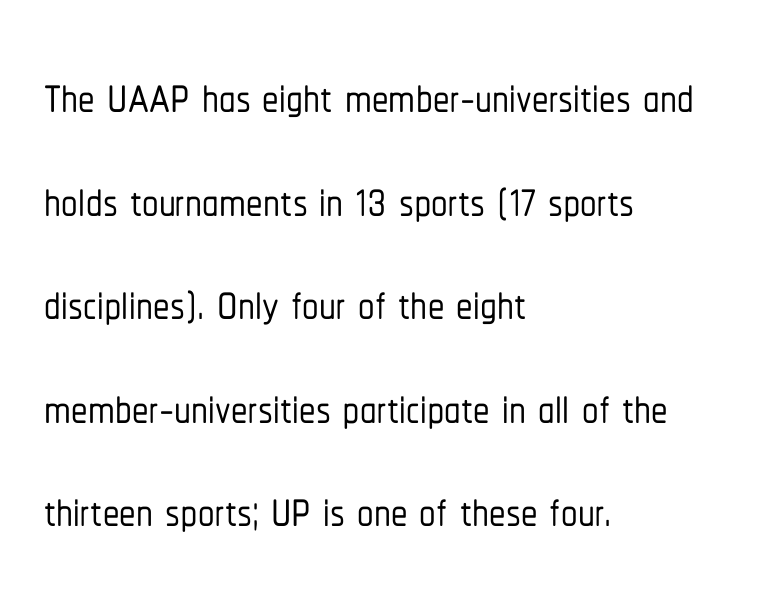
{"serif": "no", "italic": "no", "width": "condensed", "stroke_contrast": "low", "x_height": "medium", "monospaced": "no", "underline": "no", "align": "left", "line_spacing": "normal", "line_spacing_ratio": 1.57, "letter_spacing": "normal", "letter_spacing_em": 0.0, "glyph_px": 66}
